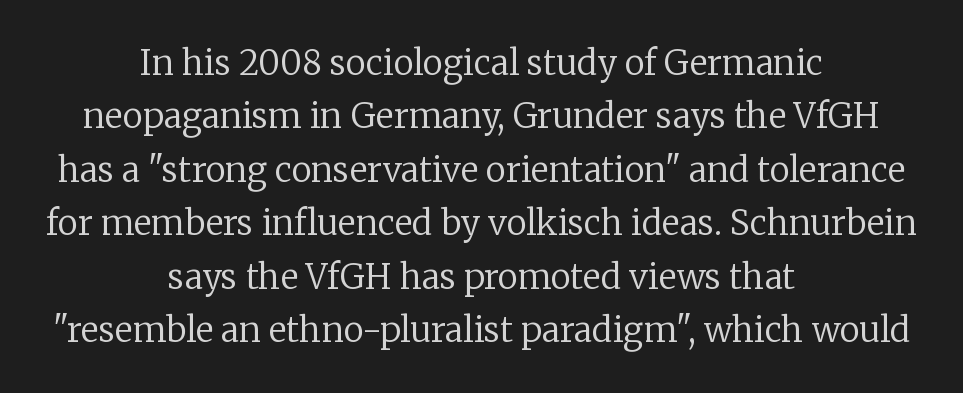
Q: Is the text bold? A: No.
Q: Is the text italic (slanted)? A: No, it is upright.
Q: Is the typeface a serif or a sans-serif typeface? A: Serif.
Q: Is the text underlined? A: No.
Q: How is the paragraph aligned? A: Centered.
Q: Is the spacing between letters normal or unusually wide? A: Normal.
Q: Is the spacing between lines tight, normal or loose? A: Normal.
Q: Width (condensed, normal, or wide)? A: Normal.
Q: Stroke contrast? A: Low.
Q: x-height? A: Medium.
Q: Monospaced? A: No.
